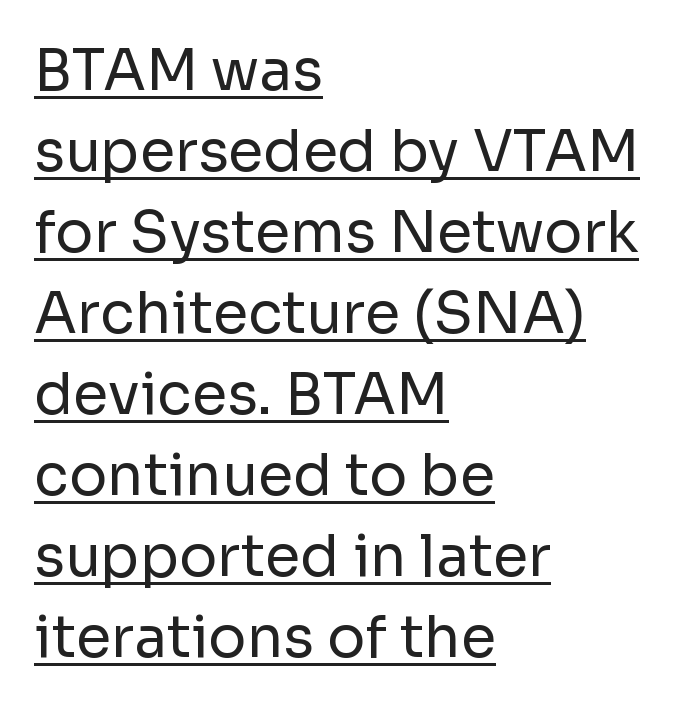
Standard letterfit; no display-style spreading of the glyphs. Which margin do the lines hug? The left one — the right edge is uneven. Varying glyph widths throughout — classic text-font behaviour. Is there any slant? The stems are plumb. Underlining? Definitely there.
